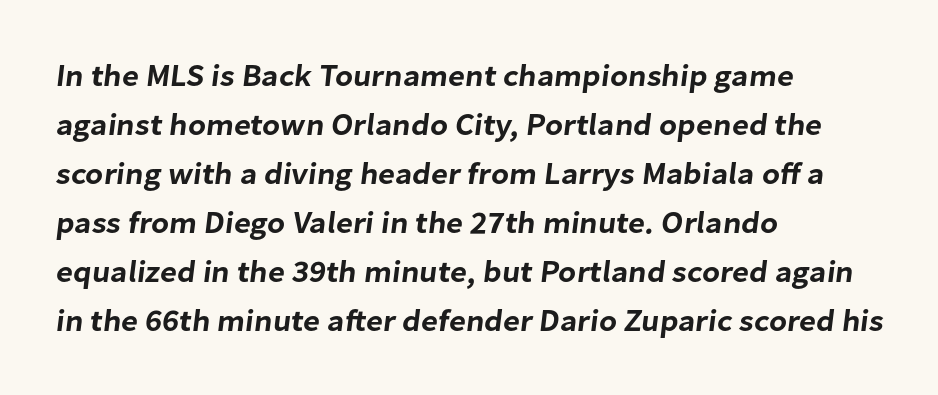
Q: Is the typeface a serif or a sans-serif typeface? A: Sans-serif.
Q: Is the text underlined? A: No.
Q: How is the paragraph aligned? A: Left-aligned.
Q: Is the spacing between letters normal or unusually wide? A: Normal.
Q: Is the spacing between lines tight, normal or loose? A: Normal.
Q: Width (condensed, normal, or wide)? A: Normal.
Q: Stroke contrast? A: Low.
Q: x-height? A: Medium.
Q: Monospaced? A: No.
